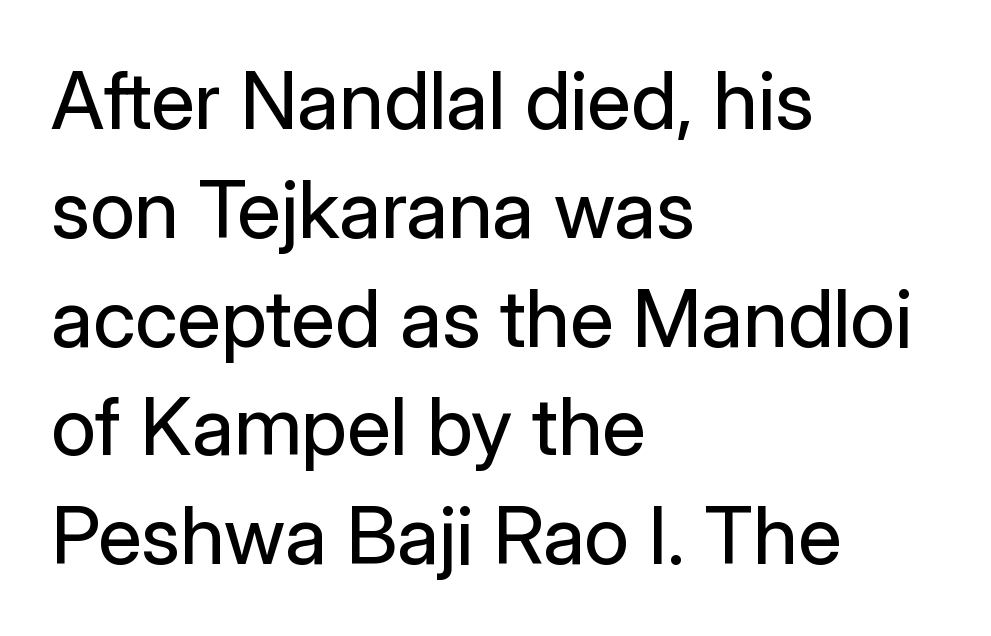
{"serif": "no", "italic": "no", "bold": "no", "weight": "regular", "width": "normal", "stroke_contrast": "low", "x_height": "medium", "monospaced": "no", "underline": "no", "align": "left", "line_spacing": "normal", "line_spacing_ratio": 1.36, "letter_spacing": "normal", "letter_spacing_em": 0.0, "glyph_px": 80}
